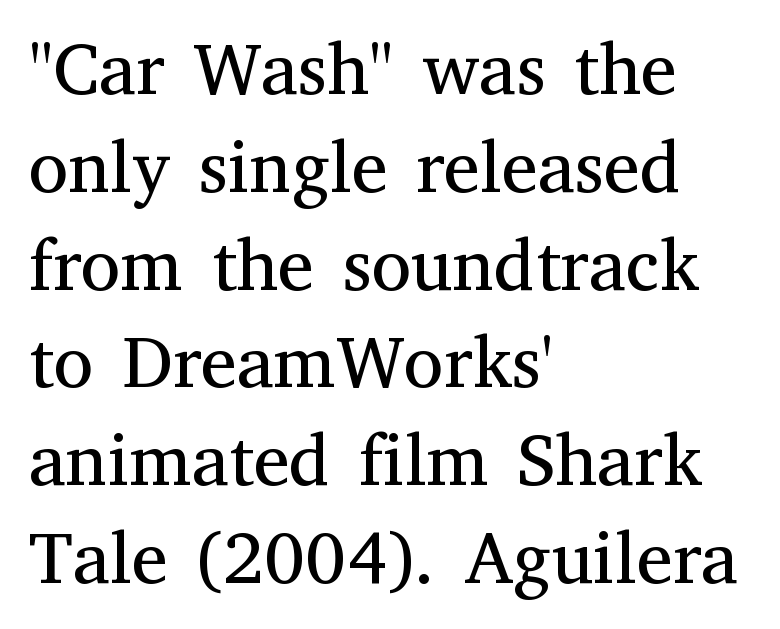
{"serif": "yes", "italic": "no", "bold": "no", "weight": "regular", "width": "normal", "stroke_contrast": "medium", "x_height": "medium", "monospaced": "no", "underline": "no", "align": "left", "line_spacing": "normal", "line_spacing_ratio": 1.34, "letter_spacing": "normal", "letter_spacing_em": 0.0, "glyph_px": 73}
